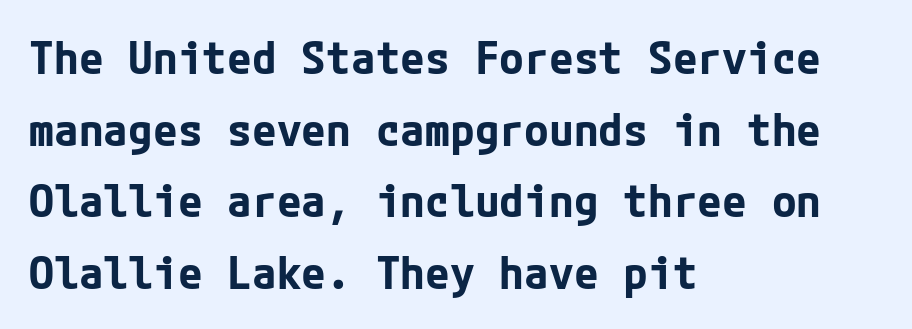
Q: Is the text bold? A: Yes.
Q: Is the text italic (slanted)? A: No, it is upright.
Q: Is the typeface a serif or a sans-serif typeface? A: Sans-serif.
Q: Is the text underlined? A: No.
Q: How is the paragraph aligned? A: Left-aligned.
Q: Is the spacing between letters normal or unusually wide? A: Normal.
Q: Is the spacing between lines tight, normal or loose? A: Normal.
Q: Width (condensed, normal, or wide)? A: Normal.
Q: Stroke contrast? A: Low.
Q: x-height? A: Medium.
